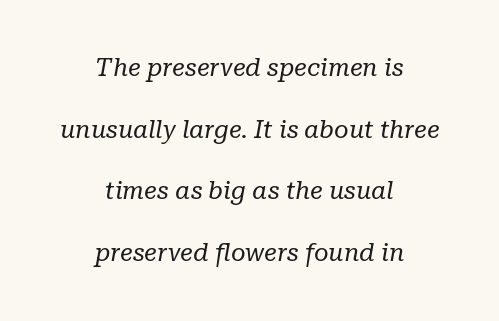
The space between consecutive lines is lavish. Both edges are ragged and mirror each other, which tells us the setting is centered. Observe the lean: these are italic letterforms. This sample uses plain, unmodified letter spacing.
